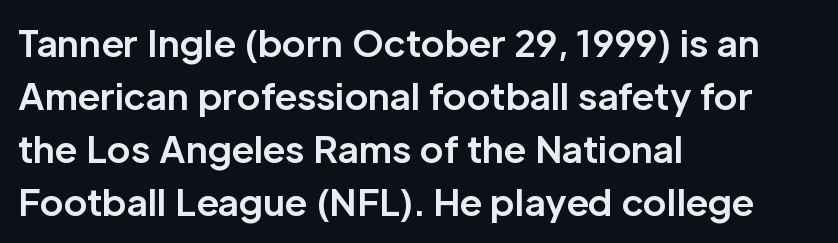
Q: Is the text bold? A: Yes.
Q: Is the text italic (slanted)? A: No, it is upright.
Q: Is the typeface a serif or a sans-serif typeface? A: Sans-serif.
Q: Is the text underlined? A: No.
Q: How is the paragraph aligned? A: Left-aligned.
Q: Is the spacing between letters normal or unusually wide? A: Normal.
Q: Is the spacing between lines tight, normal or loose? A: Normal.
Q: Width (condensed, normal, or wide)? A: Normal.
Q: Stroke contrast? A: Low.
Q: x-height? A: Medium.
Q: Monospaced? A: No.
